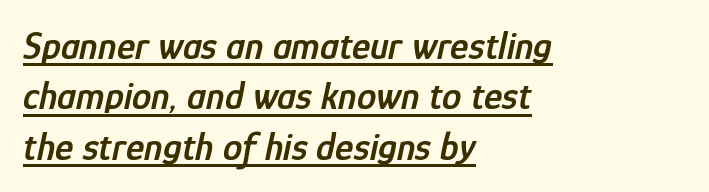
Q: Is the text bold? A: Semi-bold.
Q: Is the text italic (slanted)? A: Yes, it leans right by about 12 degrees.
Q: Is the text underlined? A: Yes.
Q: How is the paragraph aligned? A: Left-aligned.
Q: Is the spacing between letters normal or unusually wide? A: Normal.
Q: Is the spacing between lines tight, normal or loose? A: Normal.
Q: Width (condensed, normal, or wide)? A: Condensed.
Q: Stroke contrast? A: Low.
Q: x-height? A: Medium.
Q: Monospaced? A: No.
